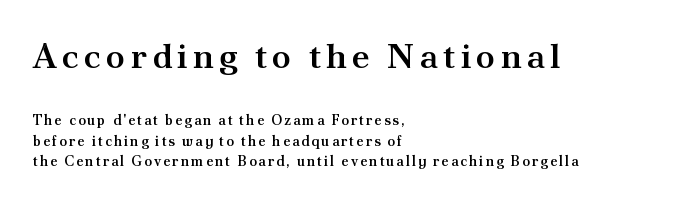
The earlier block is typeset at a bigger size than the later block. Casual observation: everything's shoved over to the left. Has an underline been added? It has not. The space between consecutive lines is moderate. Unlike a clean sans, this face finishes its strokes with serifs.
